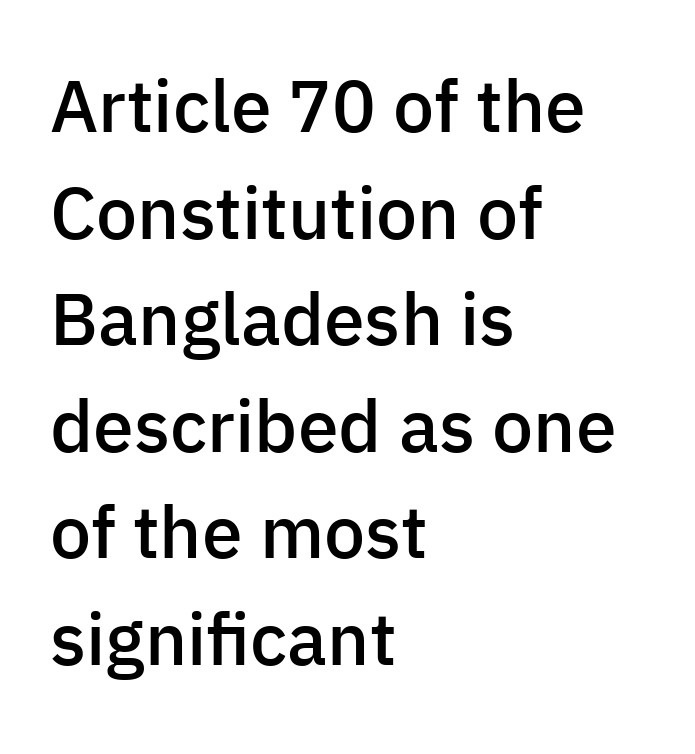
Character widths vary here, with narrow letters taking less room than wide ones. Reading down the column, the eye jumps a familiar distance to each next line. The lettering stays uniformly vertical, giving the passage a roman look. Descenders hang freely into open space. Every row of glyphs begins at an identical x-position on the left. Moderately thickened strokes mark this as semibold type.
